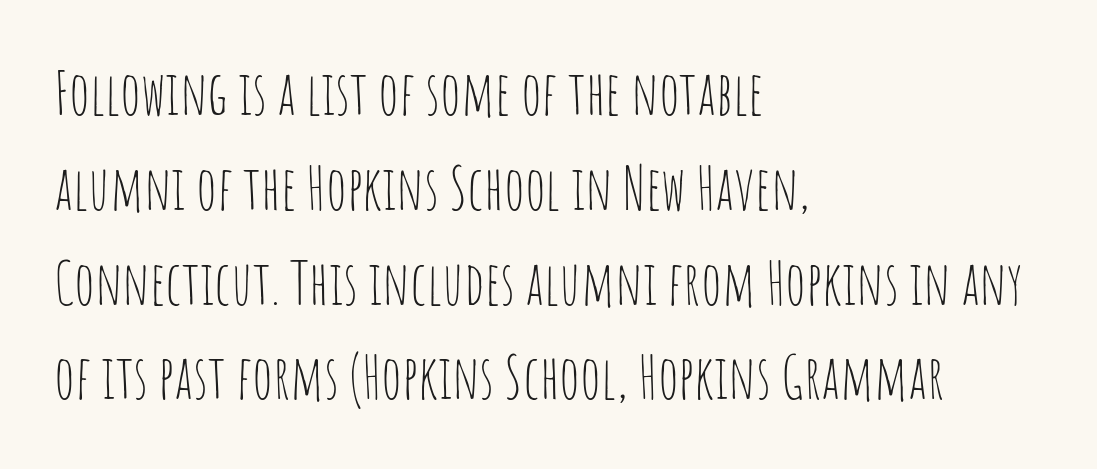
These lines stack with their left ends in a neat column. One glance says typical: line gaps are just what's usual. Font category for this specimen: sans-serif. Style check: upright. The letterforms sit shoulder to shoulder at normal distance.
